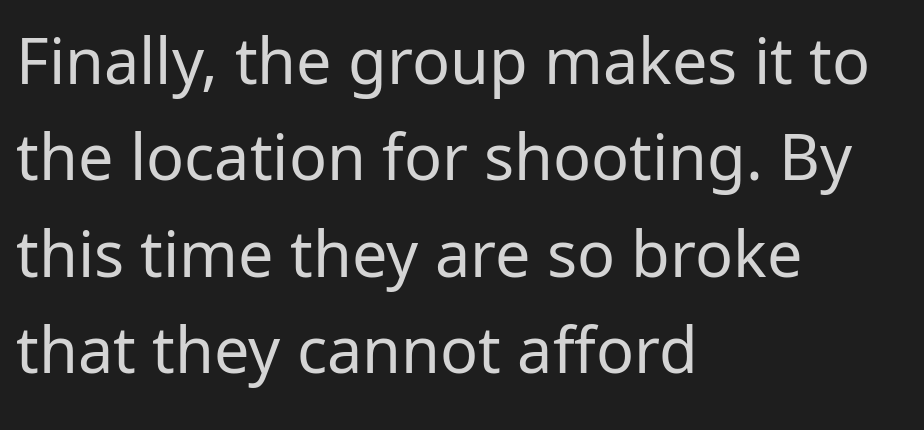
Observe the absence of serifs on each vertical stroke in this sample. Line spacing here is normal. Do the characters align in a grid? No, the font is proportional. Letter spacing: default. Line beginnings align vertically; line endings do not.
